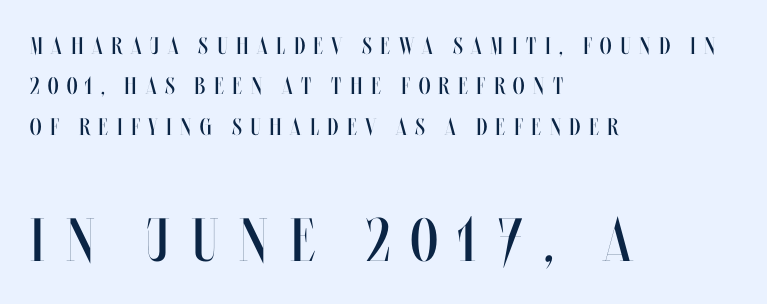
Q: Is the text bold? A: No.
Q: Is the text italic (slanted)? A: No, it is upright.
Q: Is the text underlined? A: No.
Q: How is the paragraph aligned? A: Left-aligned.
Q: Is the spacing between letters normal or unusually wide? A: Unusually wide.
Q: Is the spacing between lines tight, normal or loose? A: Normal.
Q: Which block of text is set in a larger size, the first (top) or the second (bottom)? A: The second (bottom) one.
Q: Width (condensed, normal, or wide)? A: Condensed.
Q: Stroke contrast? A: Medium.
Q: x-height? A: Large.
Q: Monospaced? A: No.
